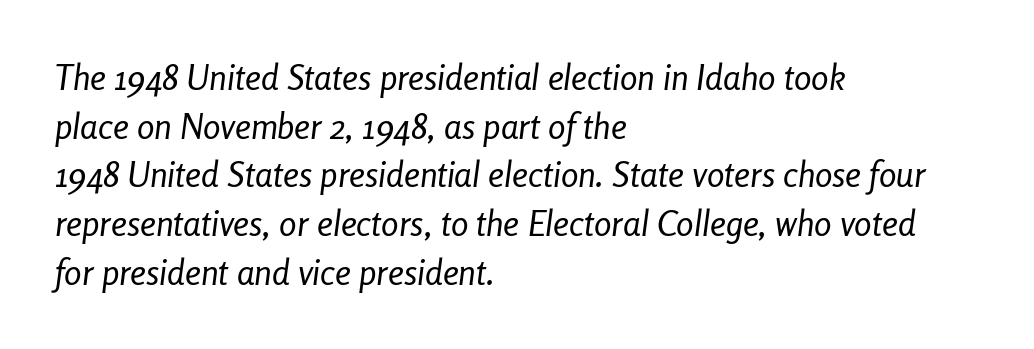
The image shows 35 px regular-weight, condensed type, italic (leaning right); set left-aligned, normal line spacing (1.39x), normal letter spacing, not underlined; low stroke contrast and a medium x-height.
